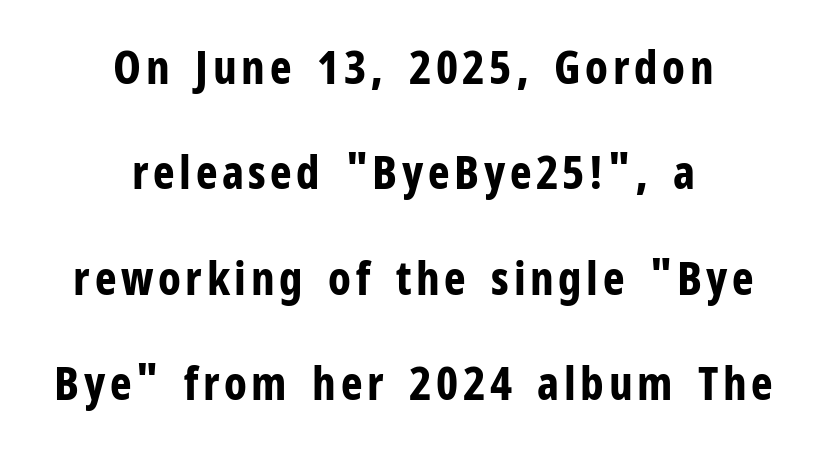
{"serif": "no", "italic": "no", "bold": "yes", "weight": "bold", "width": "condensed", "stroke_contrast": "low", "x_height": "medium", "monospaced": "no", "underline": "no", "align": "center", "line_spacing": "loose", "line_spacing_ratio": 2.29, "glyph_px": 46}
